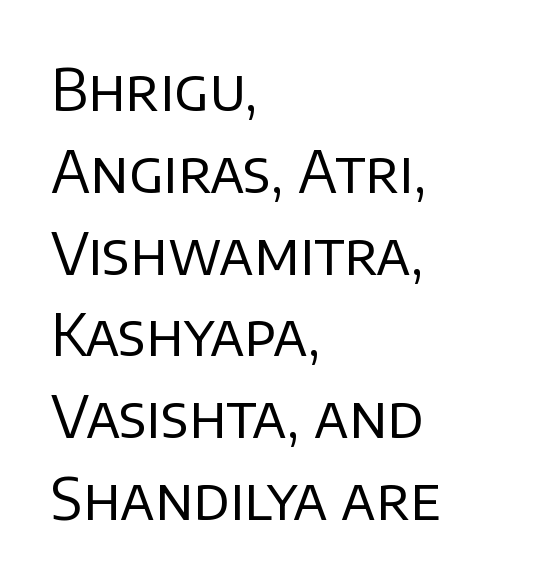
The image shows 58 px regular-weight sans-serif type, upright; set left-aligned, normal line spacing (1.41x), normal letter spacing, not underlined; low stroke contrast and a large x-height.
